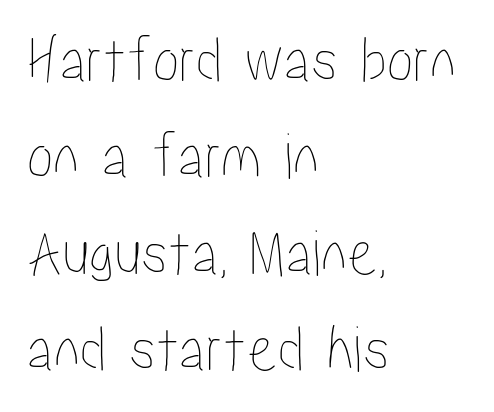
{"italic": "no", "width": "condensed", "stroke_contrast": "low", "x_height": "medium", "monospaced": "no", "underline": "no", "align": "left", "line_spacing": "normal", "line_spacing_ratio": 1.44, "letter_spacing": "normal", "letter_spacing_em": 0.0, "glyph_px": 67}
